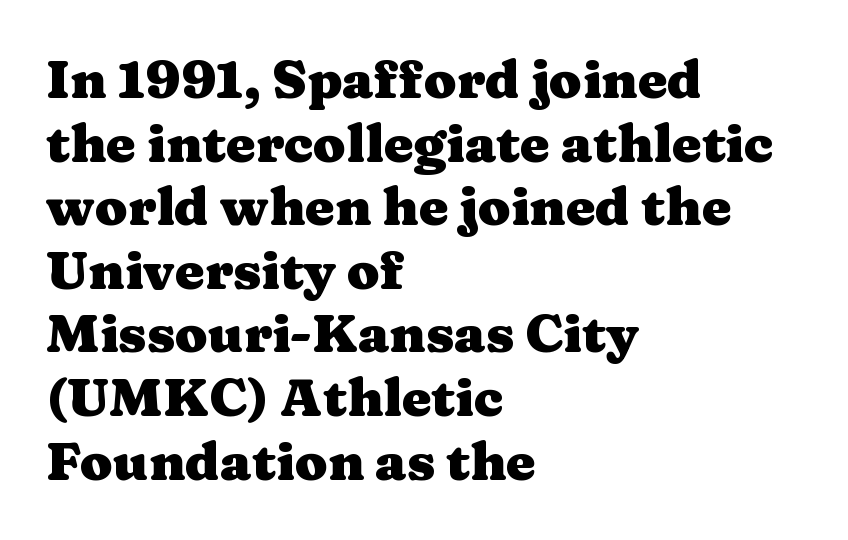
Is there any slant? The stems are plumb. Lines of text with bare space underneath. These lines are composed in type with serifs. Tracking here is standard; glyphs follow each other at the usual distance.
